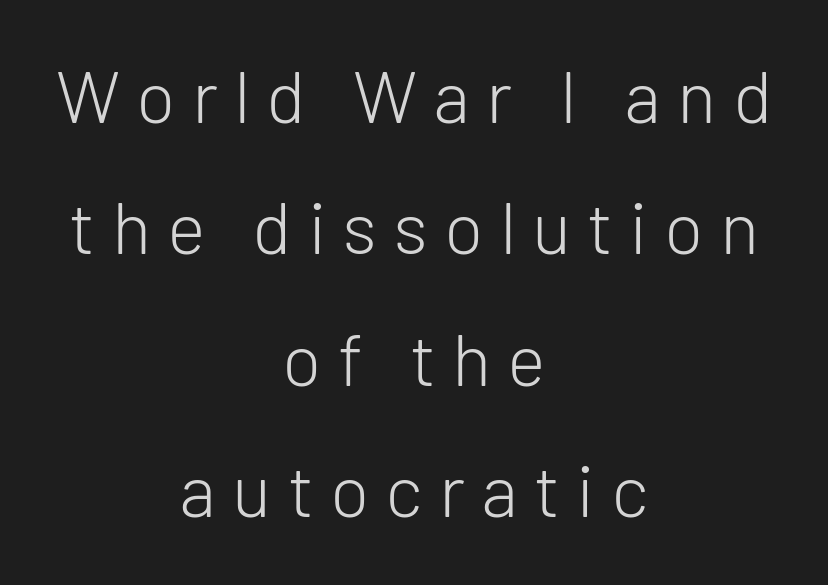
The image shows 73 px light sans-serif type, upright; set centered, line spacing 1.8x, unusually wide letter spacing (+0.22 em), not underlined; low stroke contrast and a medium x-height.
